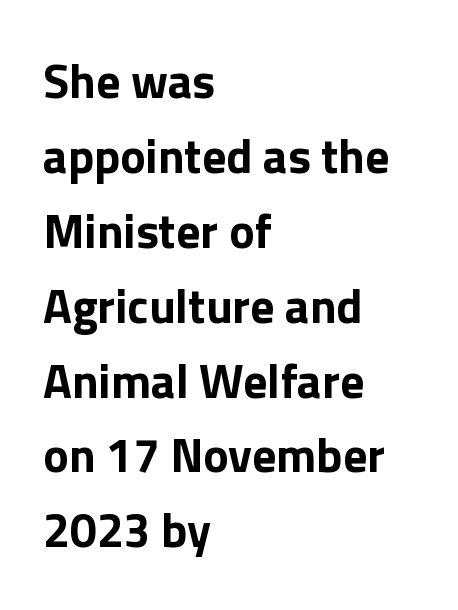
The image shows 48 px bold sans-serif type, upright; set left-aligned, normal line spacing (1.56x), normal letter spacing, not underlined; a medium x-height.
